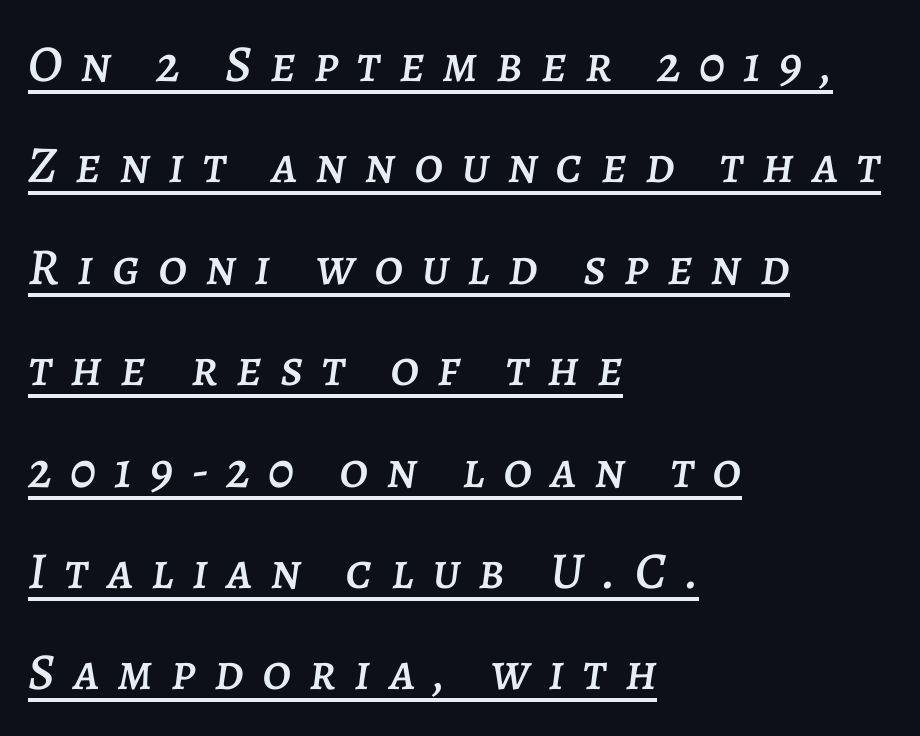
Is the letter spacing exaggerated? Yes — the characters are pushed far apart. The rendering anchors every line to the left-hand side. Spacing verdict: proportional, widths tailored to each character. Would a proofreader flag this as italicized? Yes. In designer terms, the underline attribute is active on this setting.
